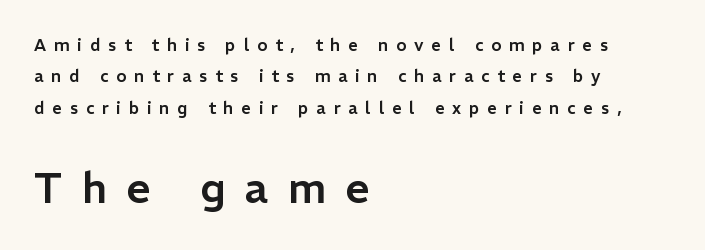
Here the glyphs are tracked loosely, breaking word shapes into spaced letters. Each line starts at the same left margin while the right side varies. A typesetter would call this proportional, since set widths differ per character. Small over large — that's the arrangement of the two blocks here. Ordinary non-slanted type is in use.
